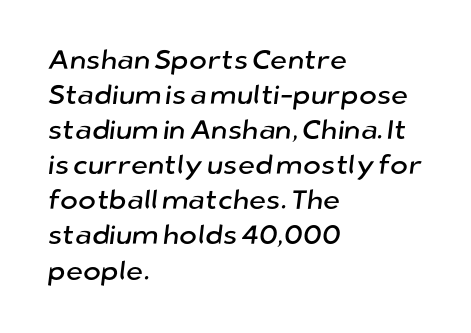
The ragged edge is on the right, which tells us the setting is flush left. Caption: standard tracking, unaltered. Each row of text sits above clean, open space. The passage shown stacks its lines at a standard gap.
